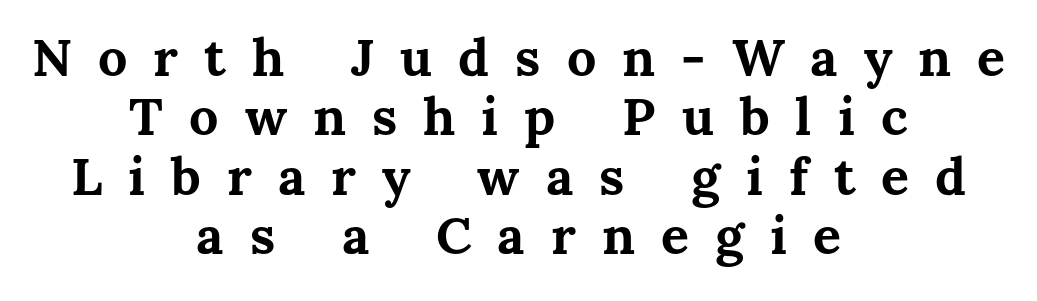
Q: Is the text bold? A: Yes.
Q: Is the text italic (slanted)? A: No, it is upright.
Q: Is the text underlined? A: No.
Q: How is the paragraph aligned? A: Centered.
Q: Is the spacing between letters normal or unusually wide? A: Unusually wide.
Q: Is the spacing between lines tight, normal or loose? A: Tight.
Q: Width (condensed, normal, or wide)? A: Normal.
Q: Stroke contrast? A: Medium.
Q: x-height? A: Medium.
Q: Monospaced? A: No.
